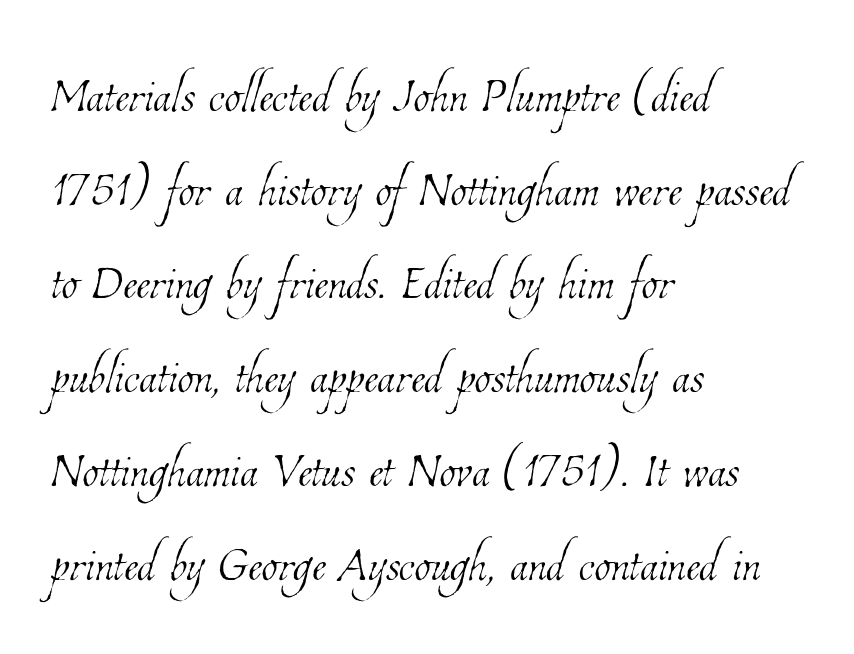
The image shows 66 px thin, condensed type; set left-aligned, normal line spacing (1.42x), normal letter spacing, not underlined; low stroke contrast and a medium x-height.
